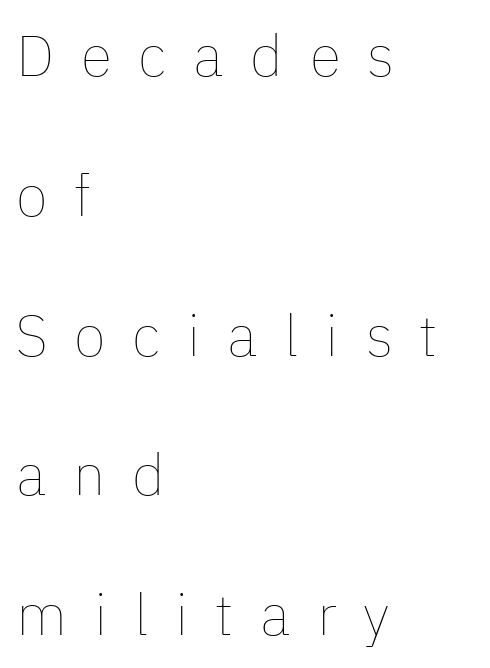
{"italic": "no", "bold": "no", "weight": "thin", "width": "normal", "stroke_contrast": "low", "x_height": "medium", "monospaced": "no", "underline": "no", "align": "left", "line_spacing": "loose", "line_spacing_ratio": 2.41, "letter_spacing": "wide", "letter_spacing_em": 0.46, "glyph_px": 58}
